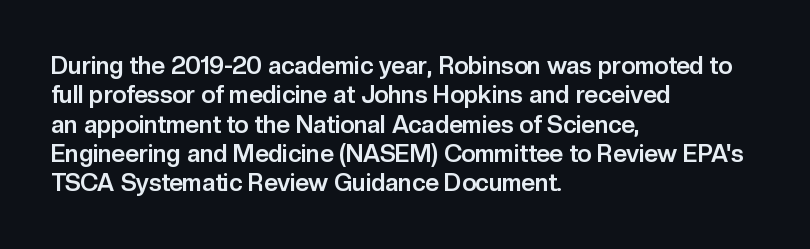
Q: Is the text bold? A: Yes.
Q: Is the text italic (slanted)? A: No, it is upright.
Q: Is the text underlined? A: No.
Q: How is the paragraph aligned? A: Left-aligned.
Q: Is the spacing between letters normal or unusually wide? A: Normal.
